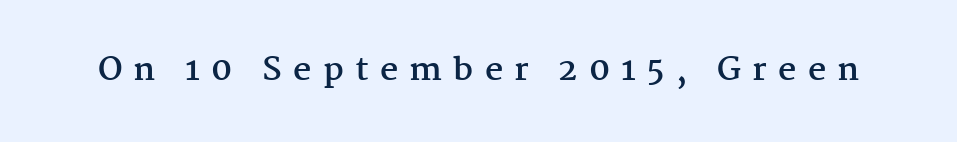
The image shows 32 px semibold serif type, upright; set unusually wide letter spacing (+0.35 em), not underlined; medium stroke contrast and a medium x-height.
